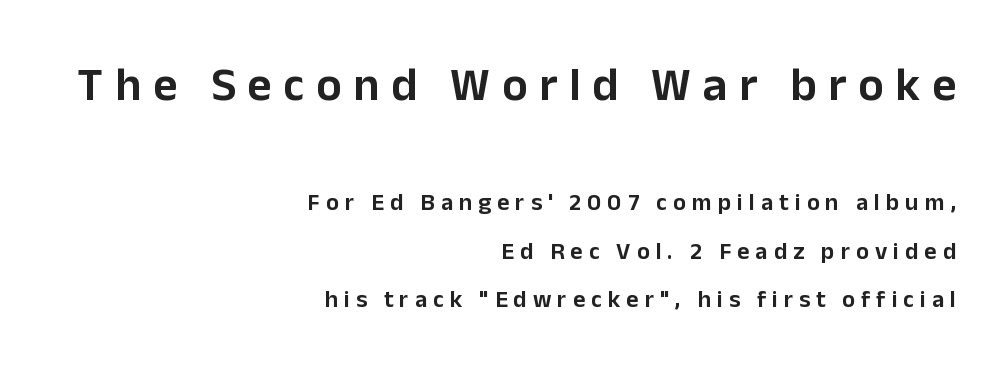
Q: Is the text italic (slanted)? A: No, it is upright.
Q: Is the typeface a serif or a sans-serif typeface? A: Sans-serif.
Q: Is the text underlined? A: No.
Q: How is the paragraph aligned? A: Right-aligned.
Q: Is the spacing between letters normal or unusually wide? A: Unusually wide.
Q: Is the spacing between lines tight, normal or loose? A: Loose.
Q: Which block of text is set in a larger size, the first (top) or the second (bottom)? A: The first (top) one.
Q: Width (condensed, normal, or wide)? A: Normal.
Q: Stroke contrast? A: Low.
Q: x-height? A: Medium.
Q: Monospaced? A: No.
